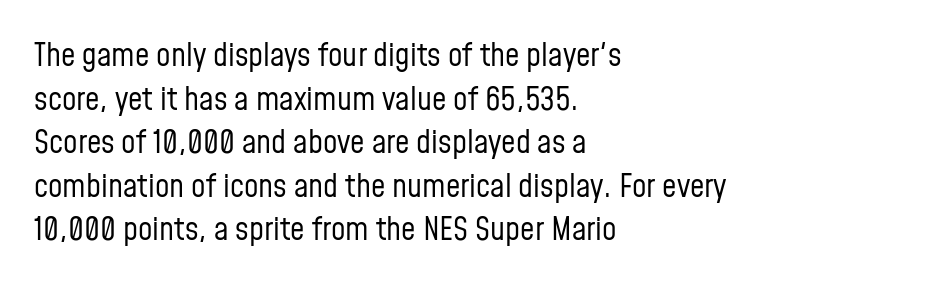
The letters advance in unequal steps, a hallmark of proportional type. Nope, no serifs anywhere on these letters. Posture: upright roman. The passage shown has conventional tracking throughout. Vertically, the passage feels balanced, rows spaced as you'd expect. Is the type heavy? It reads as light-to-regular instead.
